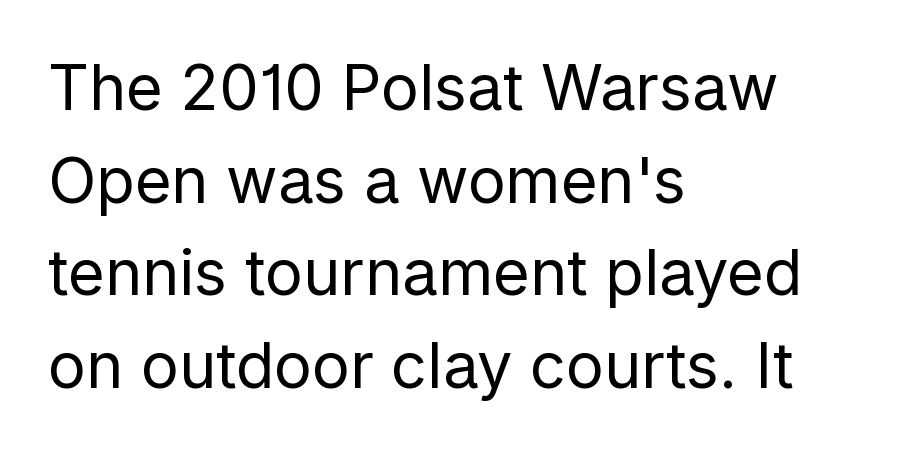
The horizontal fit of the characters is conventional and even. A classic flush-left, rag-right setting is used for this passage. Words float on clear page, feet unadorned. Ascenders rise straight up at ninety degrees.
